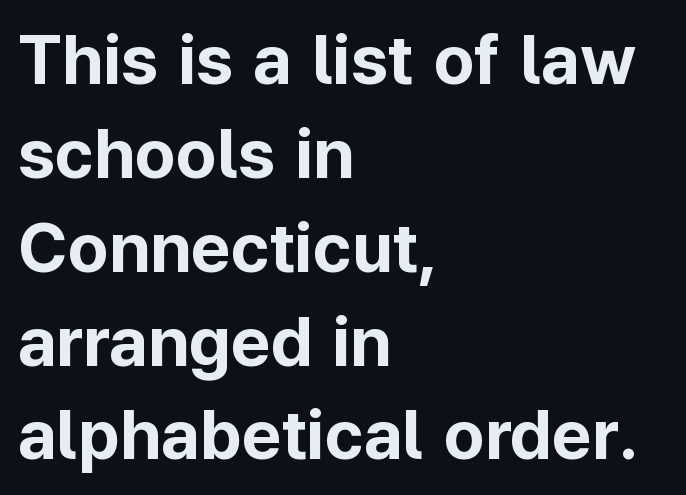
{"serif": "no", "italic": "no", "bold": "yes", "weight": "bold", "width": "normal", "stroke_contrast": "low", "x_height": "medium", "monospaced": "no", "underline": "no", "align": "left", "line_spacing": "normal", "line_spacing_ratio": 1.36, "letter_spacing": "normal", "letter_spacing_em": 0.0, "glyph_px": 69}
